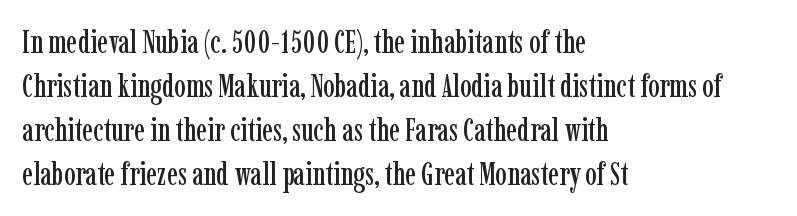
Q: Is the text italic (slanted)? A: No, it is upright.
Q: Is the typeface a serif or a sans-serif typeface? A: Serif.
Q: Is the text underlined? A: No.
Q: How is the paragraph aligned? A: Left-aligned.
Q: Is the spacing between letters normal or unusually wide? A: Normal.
Q: Is the spacing between lines tight, normal or loose? A: Normal.
Q: Width (condensed, normal, or wide)? A: Condensed.
Q: Stroke contrast? A: Low.
Q: x-height? A: Medium.
Q: Monospaced? A: No.
